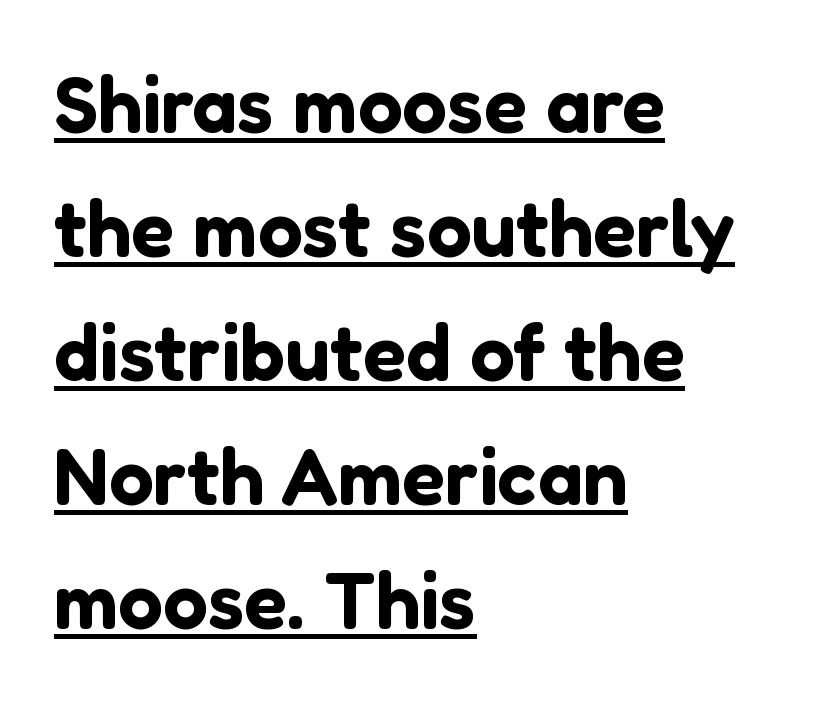
The image shows 80 px sans-serif type, upright; set left-aligned, normal line spacing (1.55x), normal letter spacing, underlined; low stroke contrast and a medium x-height.
